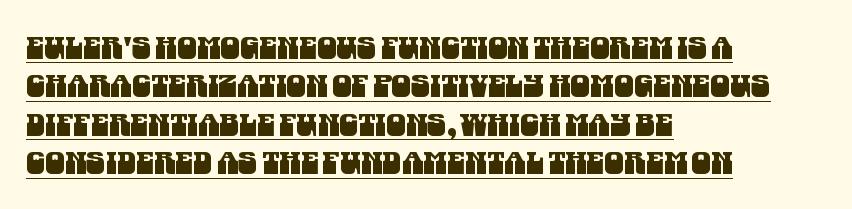
Q: Is the typeface a serif or a sans-serif typeface? A: Sans-serif.
Q: Is the text underlined? A: Yes.
Q: How is the paragraph aligned? A: Left-aligned.
Q: Is the spacing between letters normal or unusually wide? A: Normal.
Q: Width (condensed, normal, or wide)? A: Condensed.
Q: Stroke contrast? A: Medium.
Q: x-height? A: Large.
Q: Monospaced? A: No.
